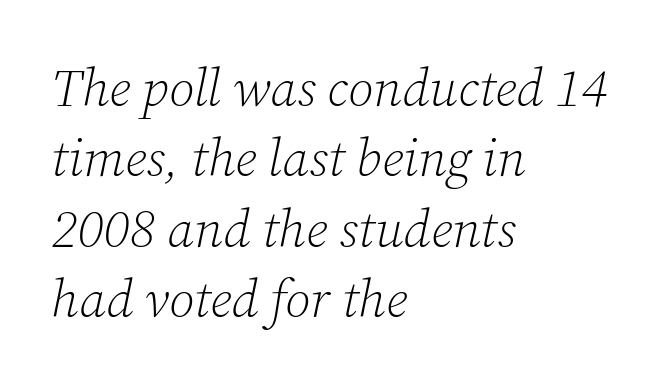
The image shows 53 px light serif type, italic (leaning right); set left-aligned, normal line spacing (1.33x), normal letter spacing, not underlined; low stroke contrast and a medium x-height.
